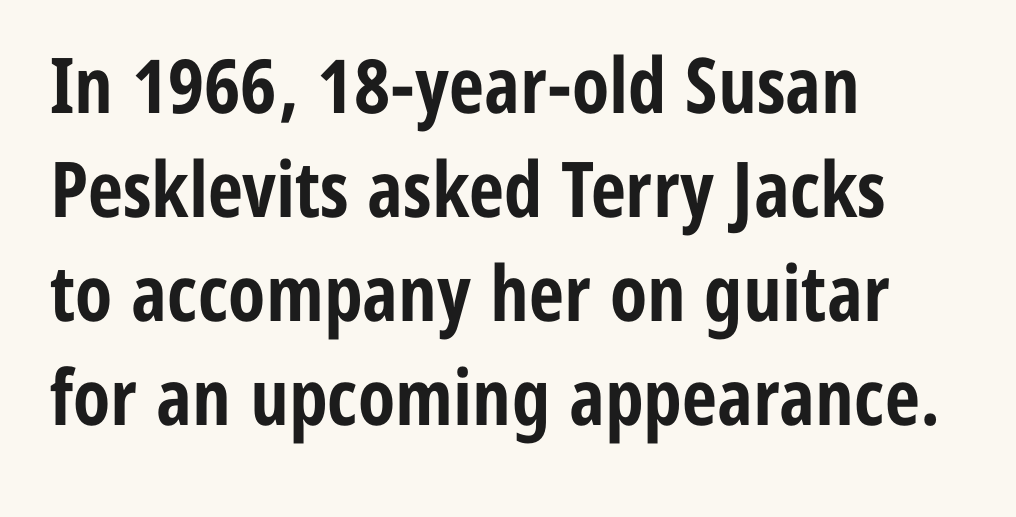
Quick note: not italic, upright. This is heavy type, rendered in bold. No word sits above an underline. This sample has the flowing, uneven cadence of proportional lettering. The tracking reads as untouched default to a designer's eye. Note: no serifs on the glyphs.
